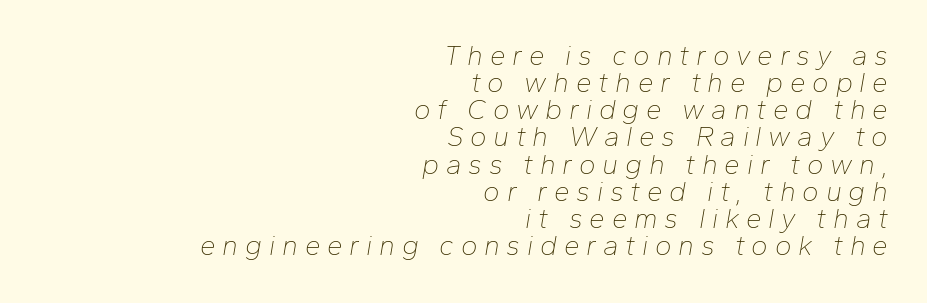
The image shows 28 px thin type, italic (leaning right); set right-aligned, tight line spacing (0.97x), unusually wide letter spacing (+0.24 em), not underlined; low stroke contrast and a medium x-height.
